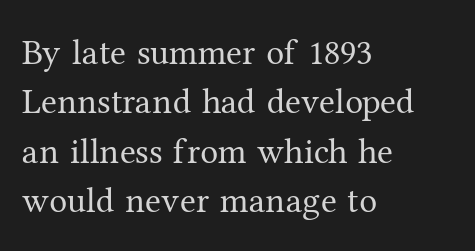
Characters follow at the spacing the type designer built in. No italicization has been applied; the sample stays upright. Is this a sans? No — the strokes have serifs. The space between consecutive lines is moderate. Stems here are at most as thick as an everyday book face. Reading down the block, your eye returns to a fixed left position each line.
